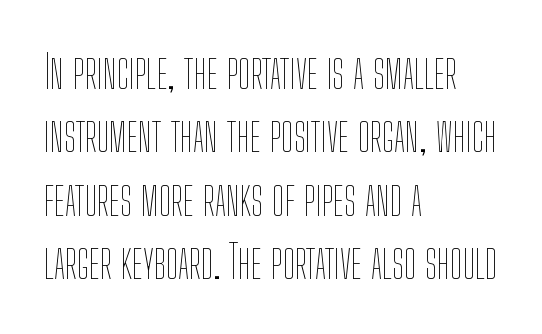
The image shows 45 px thin, condensed type, upright; set left-aligned, normal line spacing (1.41x), normal letter spacing, not underlined; low stroke contrast and a medium x-height.
